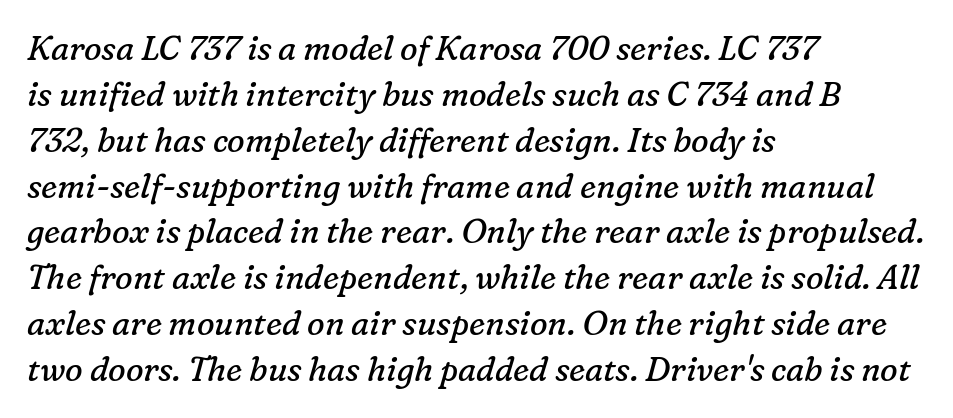
Characters are canted at an angle relative to the baseline's perpendicular. Each letter keeps its own natural width here, so spacing adapts to shape. Lines of text with bare space underneath. The letterforms sit at book weight or below. This rendering uses left alignment, leaving the right contour irregular. Reading down the column, the eye jumps a familiar distance to each next line.
